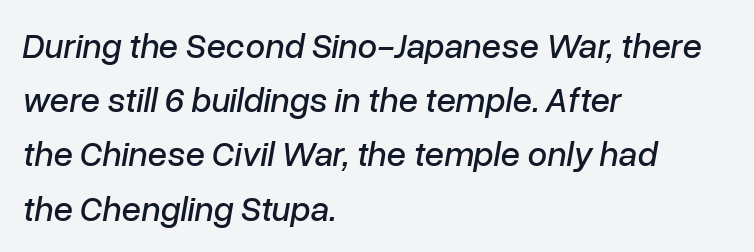
The image shows 35 px text type, italic (leaning right); set left-aligned, normal line spacing (1.55x), normal letter spacing, not underlined; low stroke contrast and a medium x-height.
